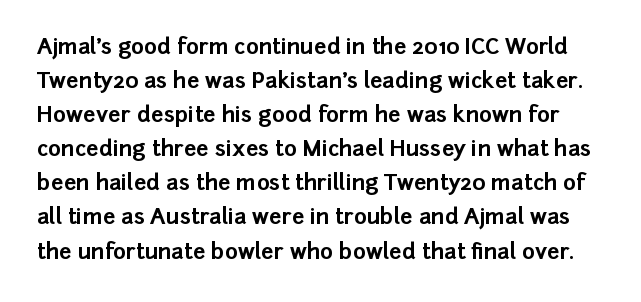
Q: Is the text bold? A: Yes.
Q: Is the text italic (slanted)? A: No, it is upright.
Q: Is the text underlined? A: No.
Q: Is the spacing between letters normal or unusually wide? A: Normal.
Q: Is the spacing between lines tight, normal or loose? A: Normal.
